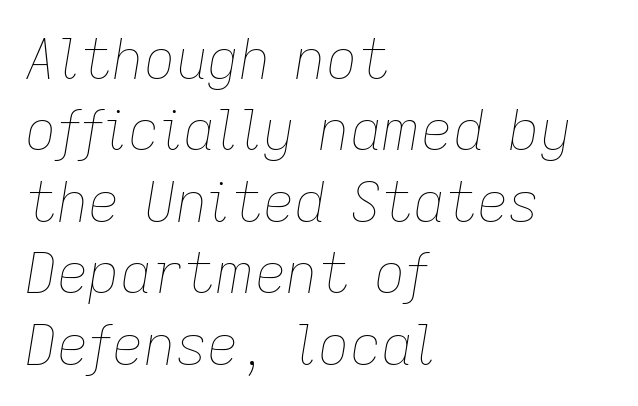
The image shows 55 px thin type, italic (leaning right); set left-aligned, normal line spacing (1.3x), normal letter spacing, not underlined; low stroke contrast and a medium x-height.
